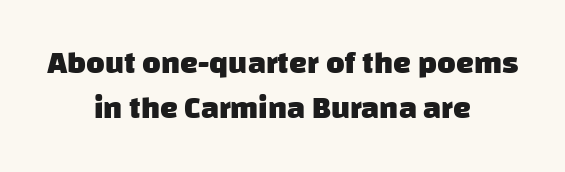
The image shows 32 px heavy sans-serif type; set centered, normal line spacing (1.41x), normal letter spacing, not underlined; low stroke contrast and a large x-height.
